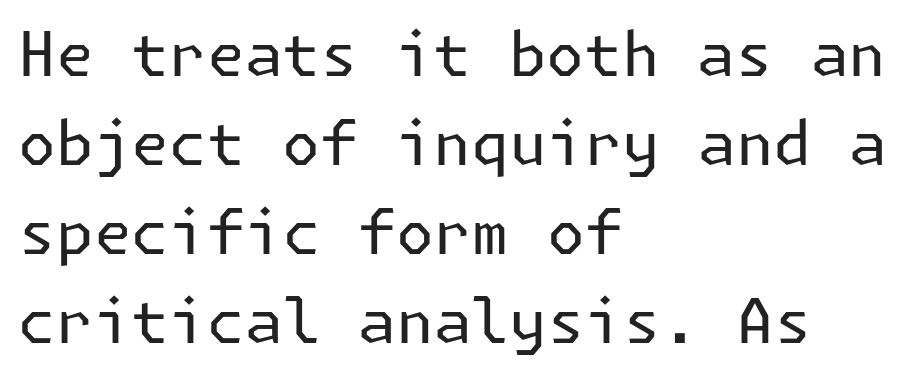
The image shows 61 px regular-weight sans-serif type, upright; set left-aligned, normal line spacing (1.46x), normal letter spacing, not underlined; low stroke contrast and a medium x-height.
